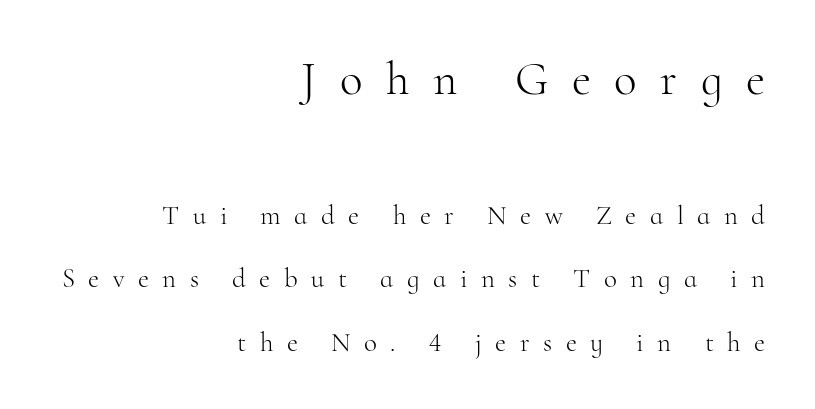
The image shows 47 px light serif type, upright; set right-aligned, loose line spacing (2.36x), unusually wide letter spacing (+0.5 em), not underlined; the first (top) block is 1.74x larger; high stroke contrast and a small x-height.
